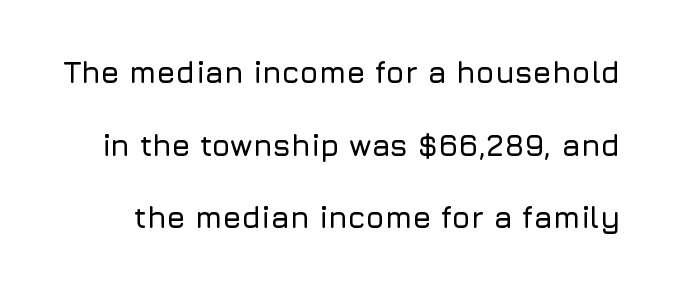
{"serif": "no", "italic": "no", "width": "normal", "stroke_contrast": "low", "x_height": "medium", "monospaced": "no", "underline": "no", "line_spacing": "loose", "line_spacing_ratio": 2.42, "letter_spacing": "normal", "letter_spacing_em": 0.0, "glyph_px": 30}
